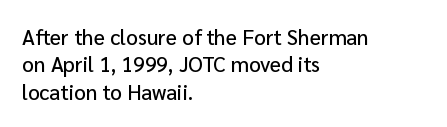
You could call the tracking neutral — neither tight nor loose. Honestly, there is no underline to notice here at all. This is roman type, the default non-slanted kind. Compared with a centered layout, this one pins lines to the left instead. Interline gaps are of average width in this sample.
